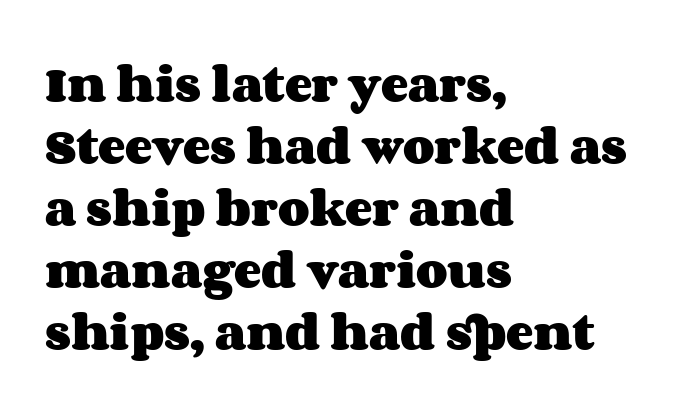
Q: Is the text bold? A: Yes.
Q: Is the text italic (slanted)? A: No, it is upright.
Q: Is the text underlined? A: No.
Q: How is the paragraph aligned? A: Left-aligned.
Q: Is the spacing between letters normal or unusually wide? A: Normal.
Q: Is the spacing between lines tight, normal or loose? A: Normal.
Q: Width (condensed, normal, or wide)? A: Wide.
Q: Stroke contrast? A: Medium.
Q: x-height? A: Large.
Q: Monospaced? A: No.
